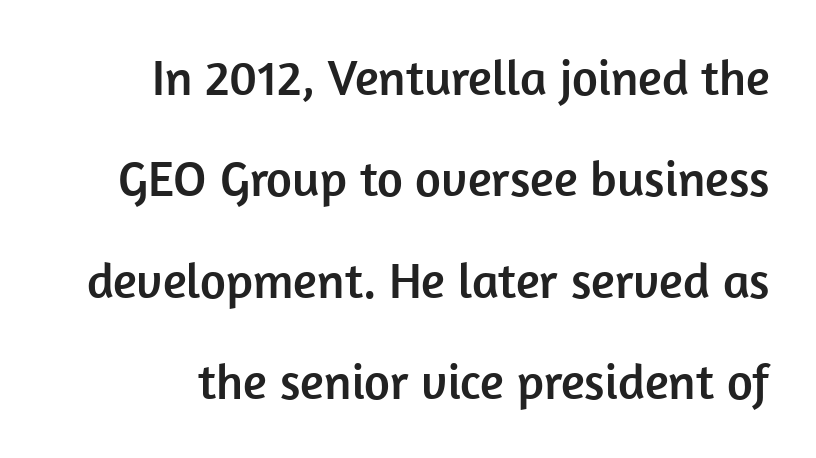
The image shows 50 px sans-serif type, upright; set loose line spacing (2.03x), normal letter spacing, not underlined; low stroke contrast and a medium x-height.
